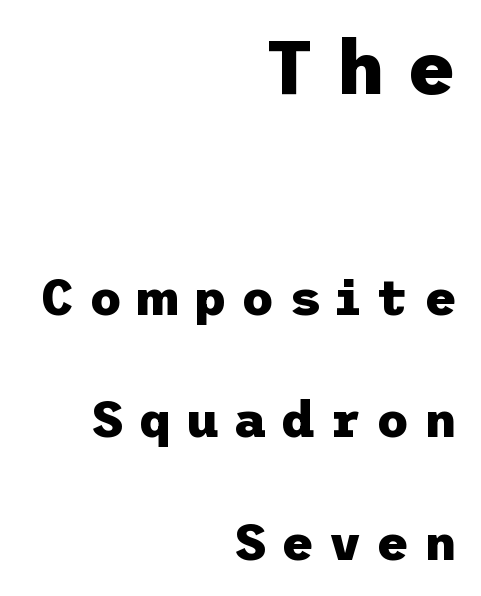
The letterforms stand isolated, each surrounded by extra space. The typography opts for an upright posture over an oblique one. Look at the glyph heights: the upper group is clearly the bigger setting. Is there much room between lines? Yes — plenty of vertical air separates them.
